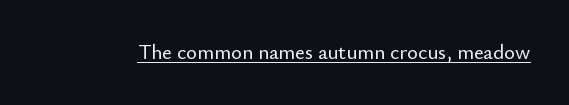
Q: Is the text italic (slanted)? A: No, it is upright.
Q: Is the text underlined? A: Yes.
Q: Is the spacing between letters normal or unusually wide? A: Normal.
